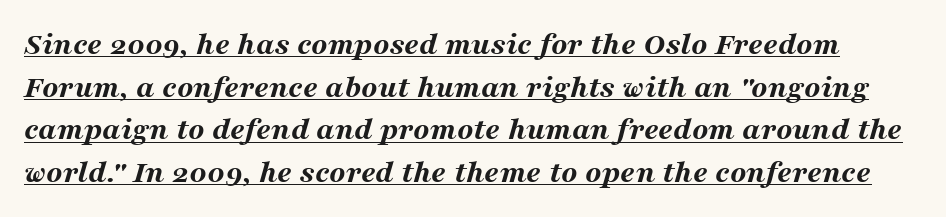
{"italic": "yes", "lean": "right", "slant_degrees": 16, "bold": "yes", "weight": "bold", "width": "wide", "stroke_contrast": "medium", "x_height": "medium", "monospaced": "no", "underline": "yes", "line_spacing": "normal", "line_spacing_ratio": 1.29, "letter_spacing": "normal", "letter_spacing_em": 0.0, "glyph_px": 33}
